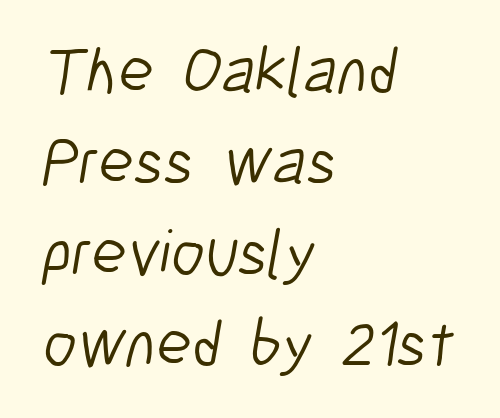
Q: Is the text bold? A: No.
Q: Is the typeface a serif or a sans-serif typeface? A: Sans-serif.
Q: Is the text underlined? A: No.
Q: How is the paragraph aligned? A: Left-aligned.
Q: Is the spacing between letters normal or unusually wide? A: Normal.
Q: Is the spacing between lines tight, normal or loose? A: Normal.
Q: Width (condensed, normal, or wide)? A: Condensed.
Q: Stroke contrast? A: Low.
Q: x-height? A: Medium.
Q: Monospaced? A: No.
